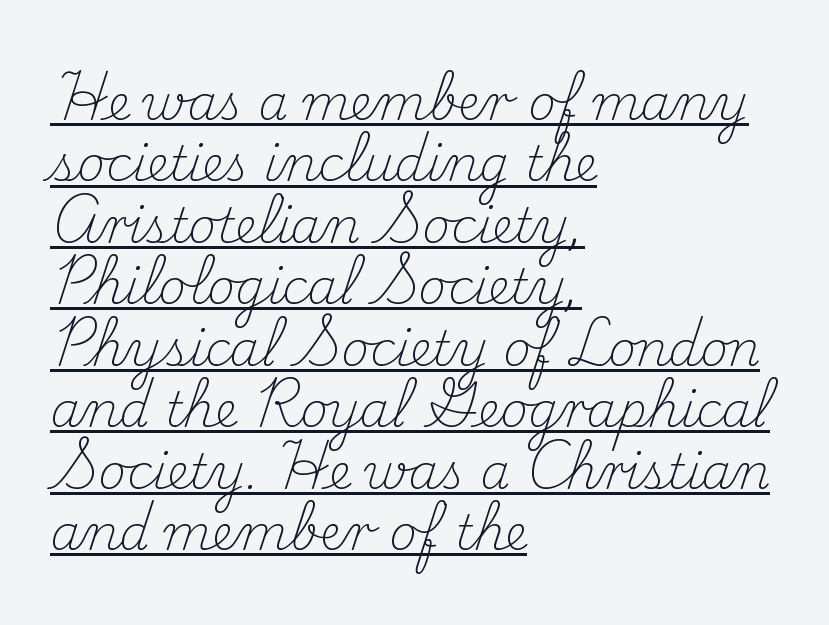
The image shows 48 px light serif type; set left-aligned, normal line spacing (1.28x), normal letter spacing, underlined; medium stroke contrast and a small x-height.
